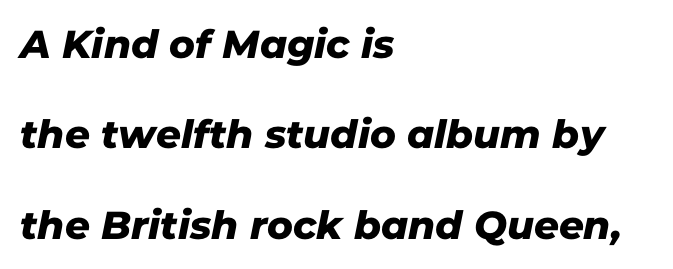
Characters follow at the spacing the type designer built in. These lines are rendered in a variable-pitch font. Has an underline been added? It has not. The designer dialed line spacing up above the default. Letterform terminals end flat and unadorned throughout the passage.
